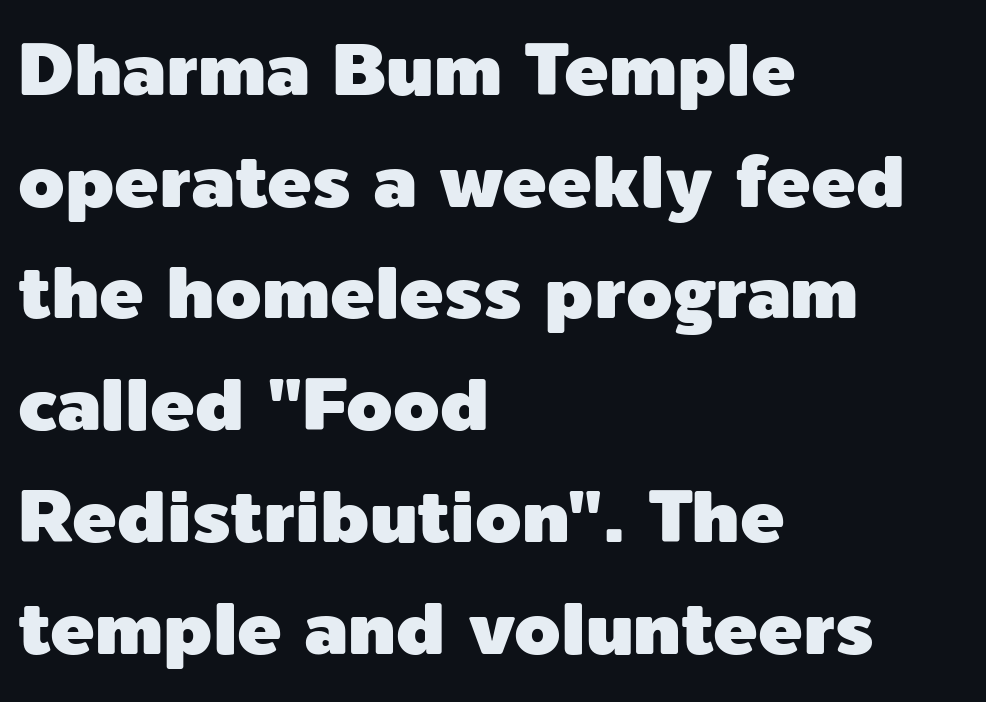
Q: Is the text italic (slanted)? A: No, it is upright.
Q: Is the typeface a serif or a sans-serif typeface? A: Sans-serif.
Q: Is the text underlined? A: No.
Q: How is the paragraph aligned? A: Left-aligned.
Q: Is the spacing between letters normal or unusually wide? A: Normal.
Q: Is the spacing between lines tight, normal or loose? A: Normal.
Q: Width (condensed, normal, or wide)? A: Normal.
Q: x-height? A: Medium.
Q: Monospaced? A: No.
